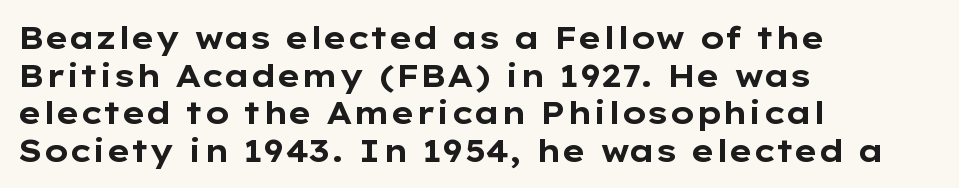
The image shows 31 px bold, wide sans-serif type, upright; set left-aligned, line spacing 1.21x, normal letter spacing, not underlined; low stroke contrast and a medium x-height.
